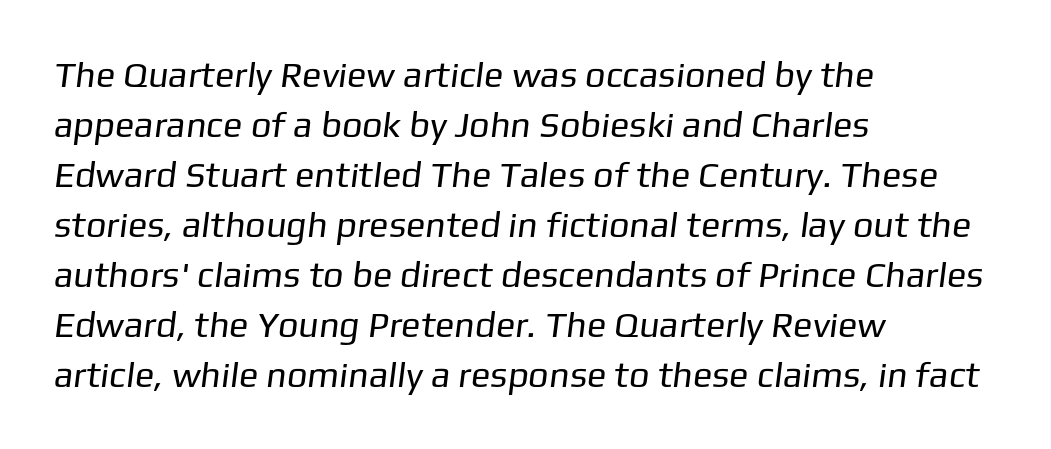
Q: Is the text bold? A: No.
Q: Is the typeface a serif or a sans-serif typeface? A: Sans-serif.
Q: Is the text underlined? A: No.
Q: How is the paragraph aligned? A: Left-aligned.
Q: Is the spacing between letters normal or unusually wide? A: Normal.
Q: Is the spacing between lines tight, normal or loose? A: Normal.
Q: Width (condensed, normal, or wide)? A: Normal.
Q: Stroke contrast? A: Low.
Q: x-height? A: Medium.
Q: Monospaced? A: No.
